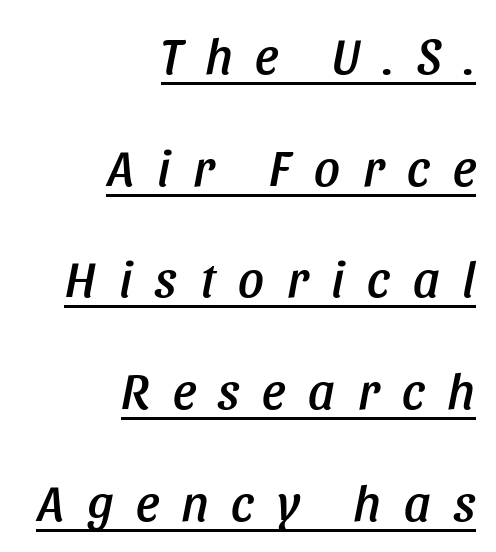
The image shows 51 px condensed type, italic (leaning right); set right-aligned, loose line spacing (2.19x), unusually wide letter spacing (+0.45 em), underlined; low stroke contrast and a large x-height.
